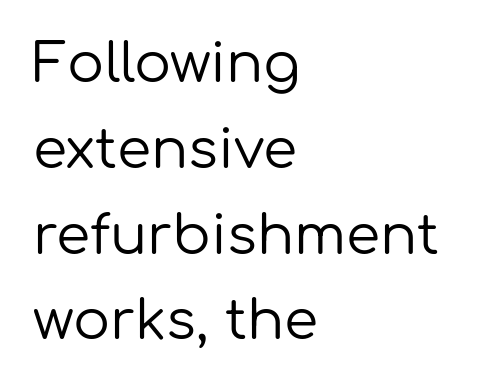
The image shows 55 px regular-weight sans-serif type, upright; set left-aligned, normal line spacing (1.56x), normal letter spacing, not underlined; low stroke contrast and a medium x-height.
